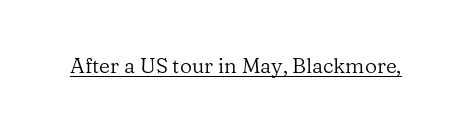
The image shows 21 px text type, upright; set normal letter spacing, underlined.
